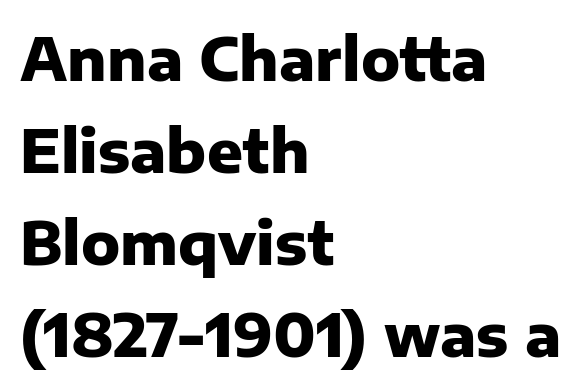
Summary of weight: heavy, a full bold. The rendering keeps characters at their native spacing. It's the straight-up-and-down kind of type. Descender tails drop into unmarked territory. Reading down the column, the eye jumps a familiar distance to each next line.
